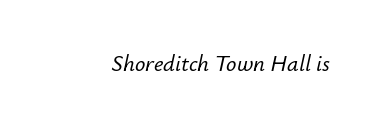
Q: Is the text italic (slanted)? A: Yes, it leans right by about 12 degrees.
Q: Is the text underlined? A: No.
Q: Is the spacing between letters normal or unusually wide? A: Normal.
